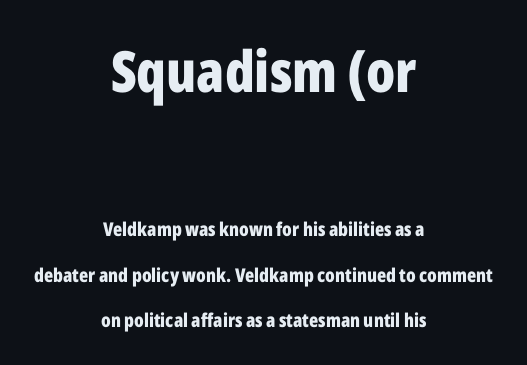
The type family on display is of the sans-serif kind. The rendering positions every line midway between the sides. Scale decreases going downward across the two blocks. The type is set solid horizontally, with unmodified tracking.
